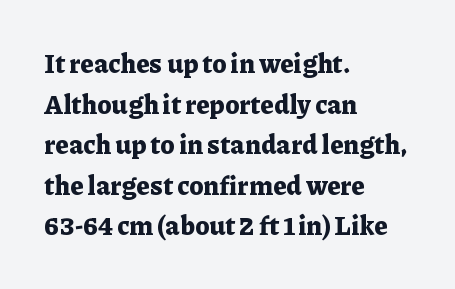
Students, note that the glyphs here touch the page at normal intervals. Lines of text with bare space underneath. Short and long lines alike share a common starting point at left. The font's upright variant was chosen for this text.
